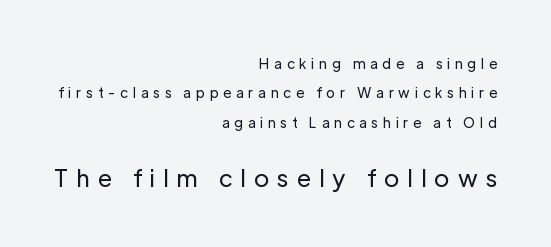
The image shows 24 px text type, upright; set right-aligned, loose line spacing (2.09x), unusually wide letter spacing (+0.35 em), not underlined; the second (bottom) block is 1.71x larger.
